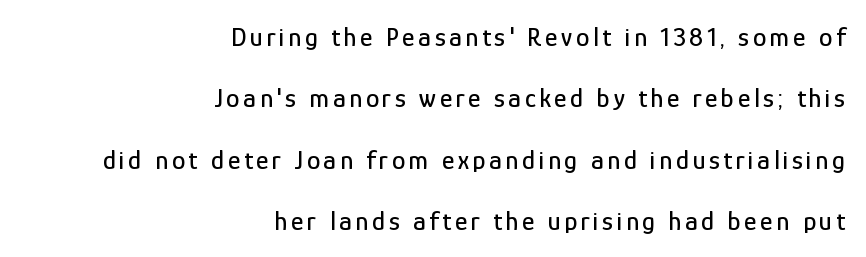
{"italic": "no", "underline": "no", "align": "right", "line_spacing": "loose", "line_spacing_ratio": 2.27, "glyph_px": 27}
